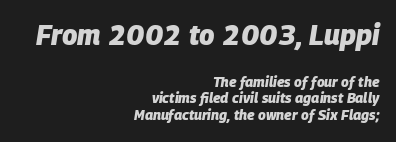
The image shows 28 px heavy type, italic (leaning right); set right-aligned, line spacing 1.19x, normal letter spacing, not underlined; the first (top) block is 2.0x larger; low stroke contrast and a large x-height.
